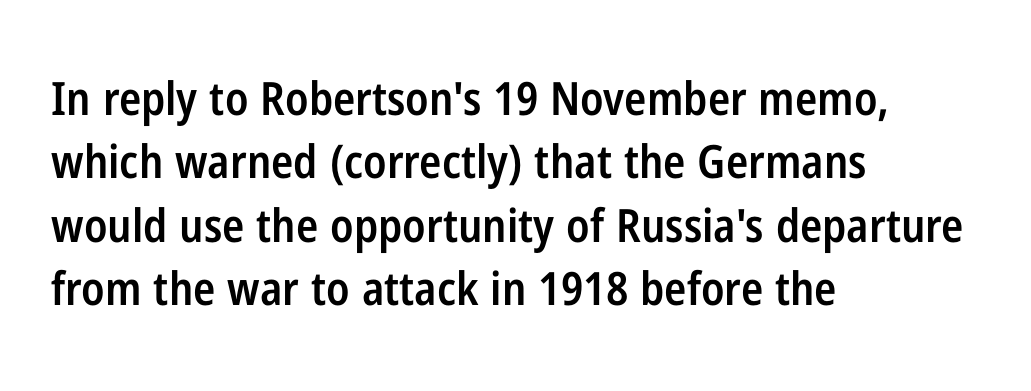
Q: Is the text bold? A: Semi-bold.
Q: Is the text italic (slanted)? A: No, it is upright.
Q: Is the typeface a serif or a sans-serif typeface? A: Sans-serif.
Q: Is the text underlined? A: No.
Q: How is the paragraph aligned? A: Left-aligned.
Q: Is the spacing between letters normal or unusually wide? A: Normal.
Q: Is the spacing between lines tight, normal or loose? A: Normal.
Q: Width (condensed, normal, or wide)? A: Condensed.
Q: Stroke contrast? A: Low.
Q: x-height? A: Medium.
Q: Monospaced? A: No.
